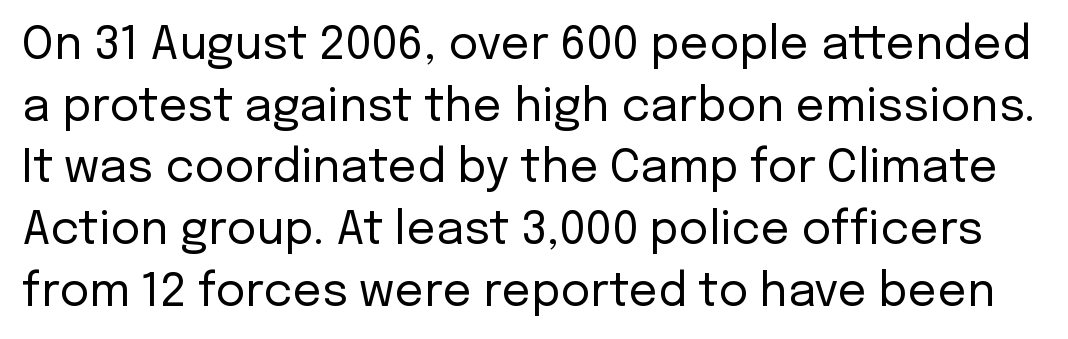
This sample uses an upright cut, with every glyph sitting square on the baseline. How would I describe the line gaps? Plain and ordinary. Each letter keeps its own natural width here, so spacing adapts to shape. Weight: in the light-to-regular range. Is the letter spacing exaggerated? No — it looks like the ordinary default. The typeface chosen for these lines omits serifs.
